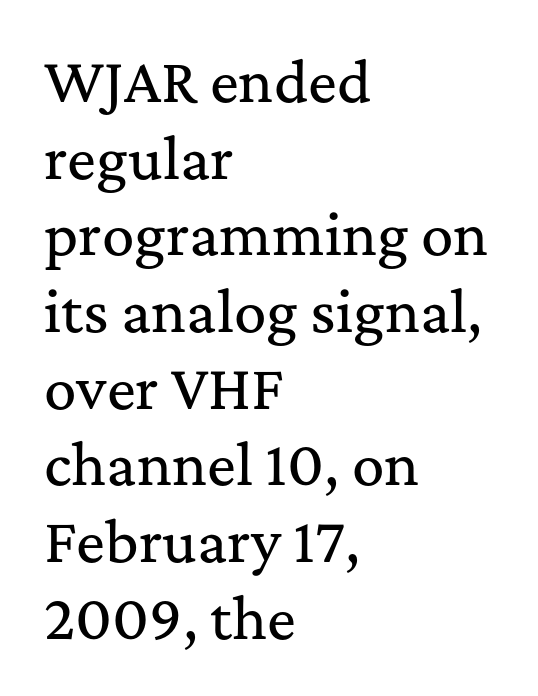
Q: Is the text italic (slanted)? A: No, it is upright.
Q: Is the typeface a serif or a sans-serif typeface? A: Serif.
Q: Is the text underlined? A: No.
Q: How is the paragraph aligned? A: Left-aligned.
Q: Is the spacing between letters normal or unusually wide? A: Normal.
Q: Is the spacing between lines tight, normal or loose? A: Normal.
Q: Width (condensed, normal, or wide)? A: Normal.
Q: Stroke contrast? A: Medium.
Q: x-height? A: Medium.
Q: Monospaced? A: No.
